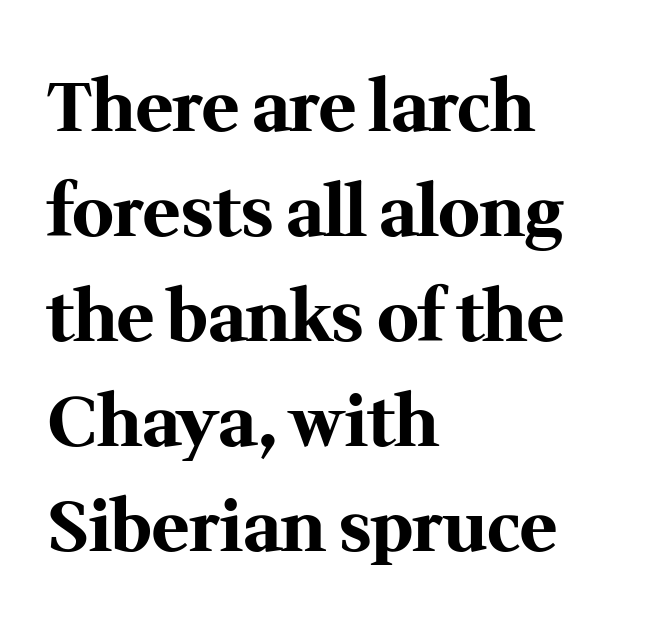
Q: Is the text bold? A: Yes.
Q: Is the text italic (slanted)? A: No, it is upright.
Q: Is the typeface a serif or a sans-serif typeface? A: Serif.
Q: Is the text underlined? A: No.
Q: How is the paragraph aligned? A: Left-aligned.
Q: Is the spacing between letters normal or unusually wide? A: Normal.
Q: Is the spacing between lines tight, normal or loose? A: Normal.
Q: Width (condensed, normal, or wide)? A: Normal.
Q: Stroke contrast? A: Medium.
Q: x-height? A: Medium.
Q: Monospaced? A: No.
